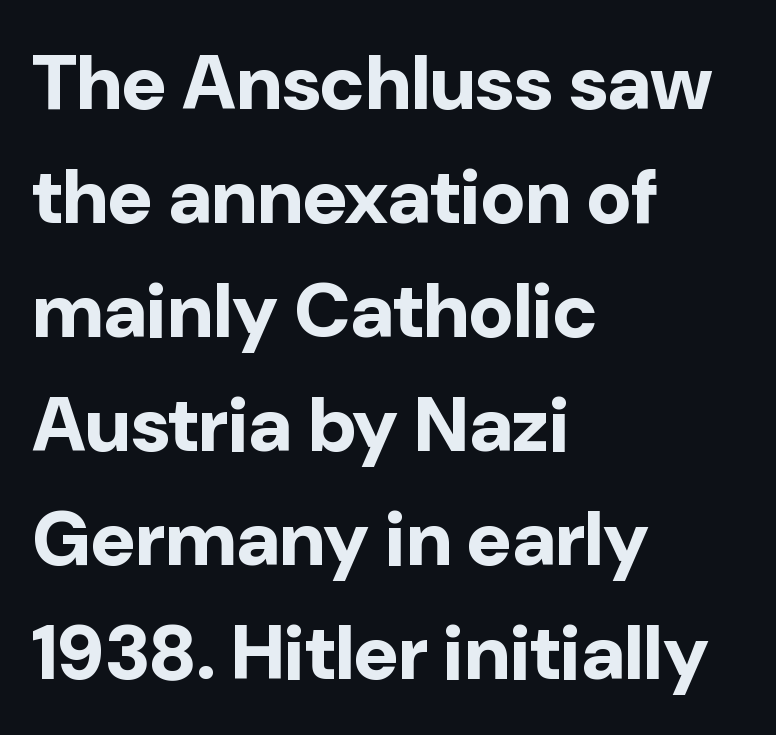
The glyphs are unaccompanied by any horizontal stroke below them. Regarding leading, the lines here are spaced in the standard way. Visually the block forms a straight wall on the left and a jagged coastline on the right. This is the regular roman posture of the typeface. Do the characters align in a grid? No, the font is proportional. Serif or sans? Sans — the stroke terminals are bare.
